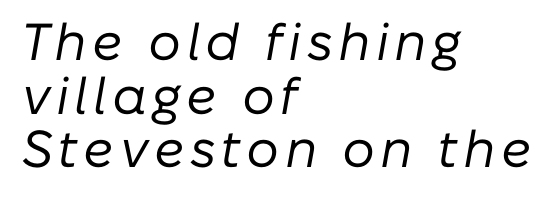
Bold? No — there's no thickening of the strokes. Short and long lines alike share a common starting point at left. Italic: yes, the glyphs are oblique. The zone under the glyphs is completely vacant.
